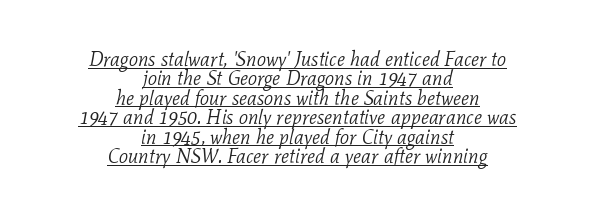
Every character sits at an angle, as italics do. The passage is arranged like a title page — every line centered. Vertical spacing — tight. The typesetter has applied underlining to the passage shown. The face looks like a standard text weight, possibly lighter.
